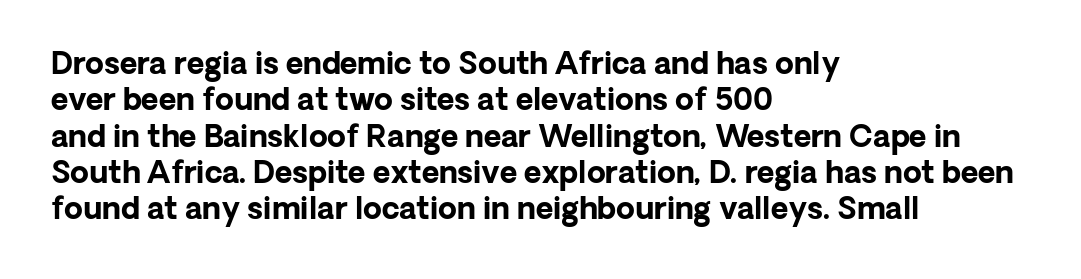
Q: Is the text bold? A: Yes.
Q: Is the text italic (slanted)? A: No, it is upright.
Q: Is the typeface a serif or a sans-serif typeface? A: Sans-serif.
Q: Is the text underlined? A: No.
Q: How is the paragraph aligned? A: Left-aligned.
Q: Is the spacing between letters normal or unusually wide? A: Normal.
Q: Width (condensed, normal, or wide)? A: Normal.
Q: Stroke contrast? A: Low.
Q: x-height? A: Medium.
Q: Monospaced? A: No.
